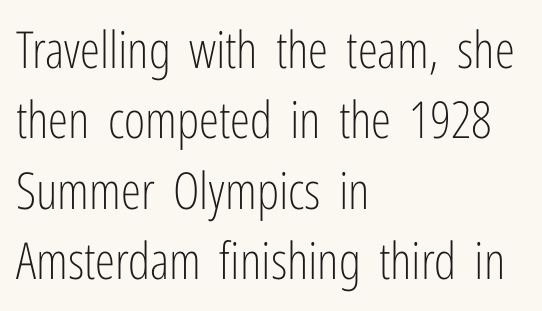
Q: Is the text bold? A: No.
Q: Is the text italic (slanted)? A: No, it is upright.
Q: Is the typeface a serif or a sans-serif typeface? A: Sans-serif.
Q: Is the text underlined? A: No.
Q: How is the paragraph aligned? A: Left-aligned.
Q: Is the spacing between letters normal or unusually wide? A: Normal.
Q: Is the spacing between lines tight, normal or loose? A: Normal.
Q: Width (condensed, normal, or wide)? A: Condensed.
Q: Stroke contrast? A: Low.
Q: x-height? A: Medium.
Q: Monospaced? A: No.
